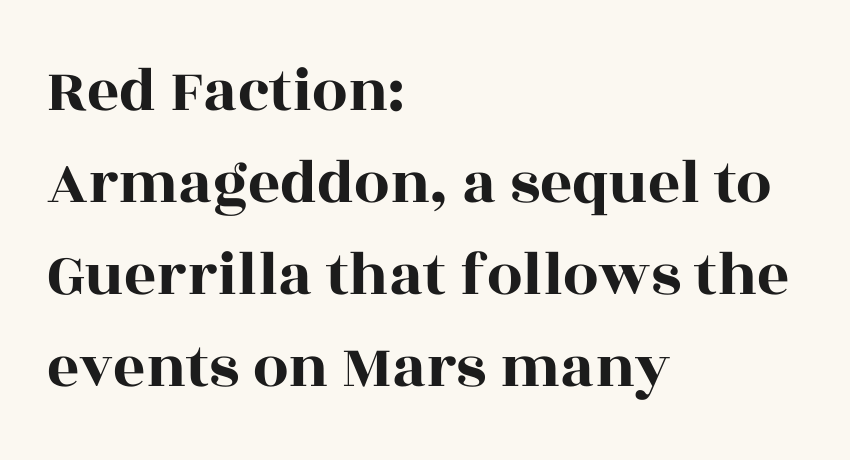
Normally led — the rows are evenly, conventionally spaced. The rag falls on the right side of this text block. The string is rendered with underlining switched off. The lettering stays uniformly vertical, giving the passage a roman look.
